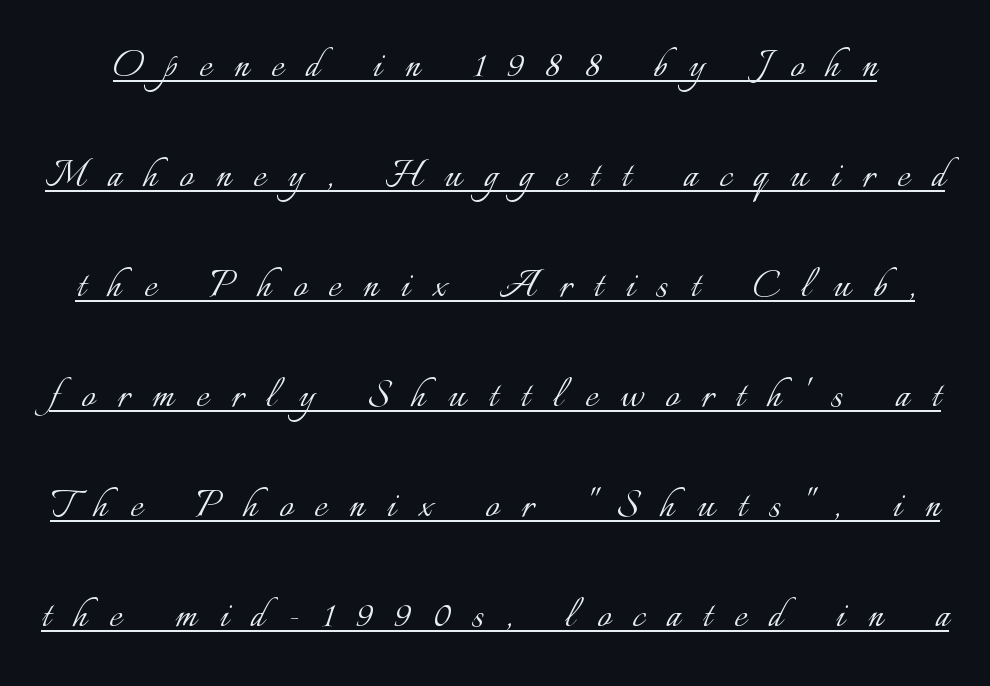
Q: Is the text bold? A: No.
Q: Is the text italic (slanted)? A: Yes.
Q: Is the text underlined? A: Yes.
Q: Is the spacing between letters normal or unusually wide? A: Unusually wide.
Q: Is the spacing between lines tight, normal or loose? A: Loose.
Q: Width (condensed, normal, or wide)? A: Normal.
Q: Stroke contrast? A: Low.
Q: x-height? A: Small.
Q: Monospaced? A: No.
